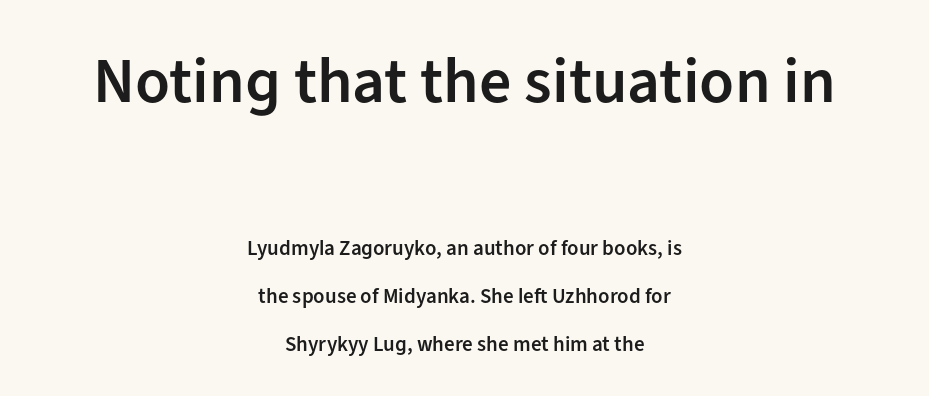
The image shows 64 px semibold sans-serif type, upright; set centered, loose line spacing (2.28x), normal letter spacing, not underlined; the first (top) block is 3.05x larger; low stroke contrast and a medium x-height.
